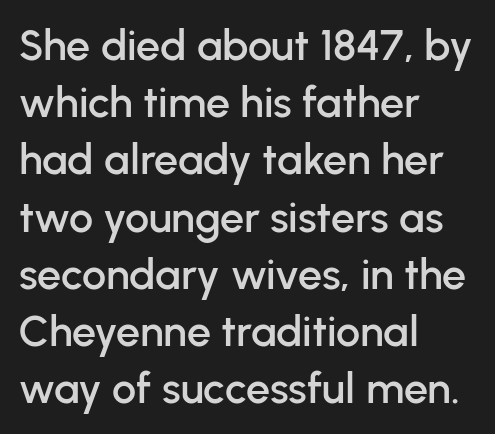
Q: Is the text italic (slanted)? A: No, it is upright.
Q: Is the typeface a serif or a sans-serif typeface? A: Sans-serif.
Q: Is the text underlined? A: No.
Q: How is the paragraph aligned? A: Left-aligned.
Q: Is the spacing between letters normal or unusually wide? A: Normal.
Q: Is the spacing between lines tight, normal or loose? A: Normal.
Q: Width (condensed, normal, or wide)? A: Normal.
Q: Stroke contrast? A: Low.
Q: x-height? A: Medium.
Q: Monospaced? A: No.
